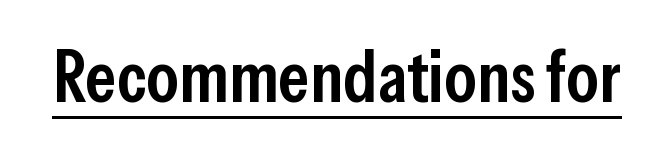
The image shows 73 px semibold, condensed sans-serif type, upright; set normal letter spacing, underlined; low stroke contrast and a medium x-height.
